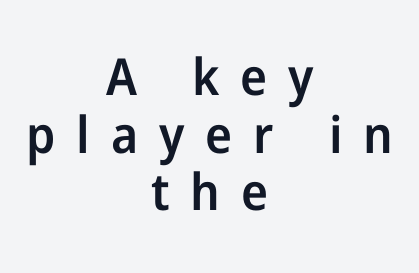
{"serif": "no", "italic": "no", "bold": "semi", "weight": "semibold", "width": "normal", "stroke_contrast": "low", "x_height": "medium", "monospaced": "no", "underline": "no", "align": "center", "line_spacing": "tight", "line_spacing_ratio": 1.13, "letter_spacing": "wide", "letter_spacing_em": 0.41, "glyph_px": 51}
